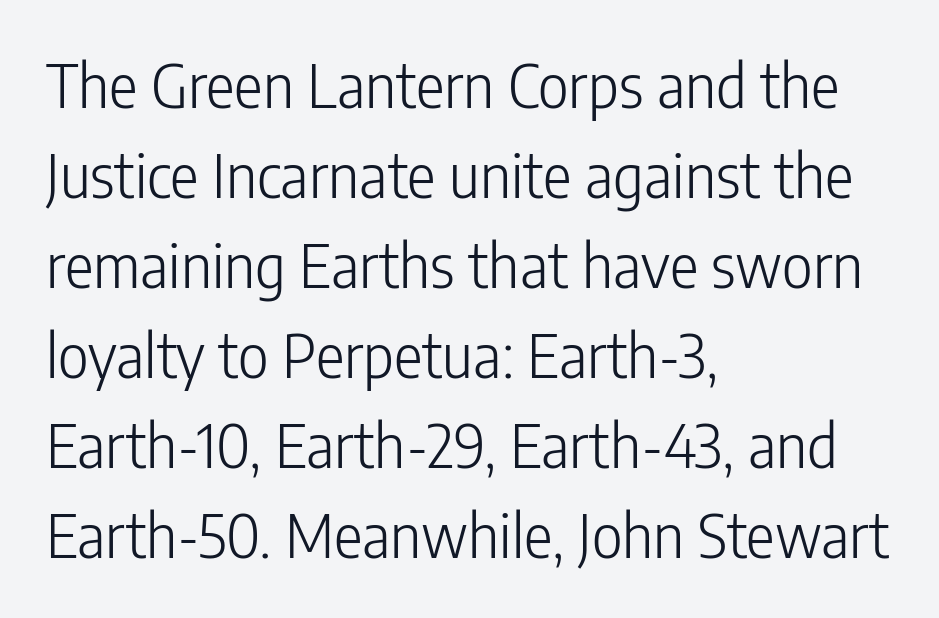
{"serif": "no", "italic": "no", "bold": "no", "weight": "light", "width": "condensed", "stroke_contrast": "low", "x_height": "medium", "monospaced": "no", "underline": "no", "align": "left", "line_spacing": "normal", "line_spacing_ratio": 1.5, "letter_spacing": "normal", "letter_spacing_em": 0.0, "glyph_px": 60}
